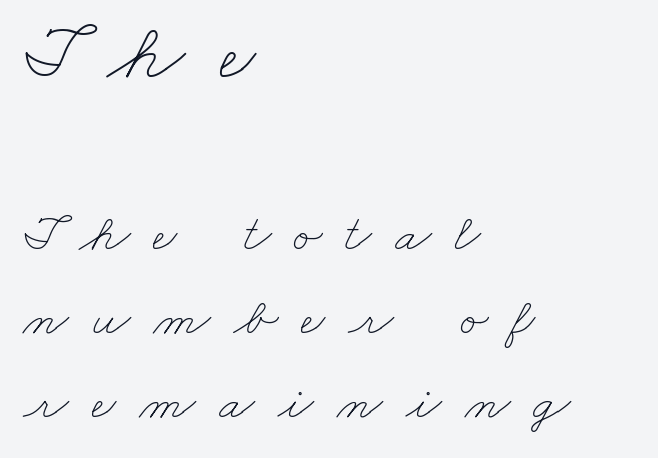
Think of a printed novel: that variable character pitch is what you see here. The lines in this sample share a left origin and differ only in where they stop. Heaviness? Minimal to ordinary, like unemphasized prose. The letters in the upper block stand taller than those in the block below. The block of text has a typical density, with ordinary space between rows. Caption: expanded tracking, letters set apart.
